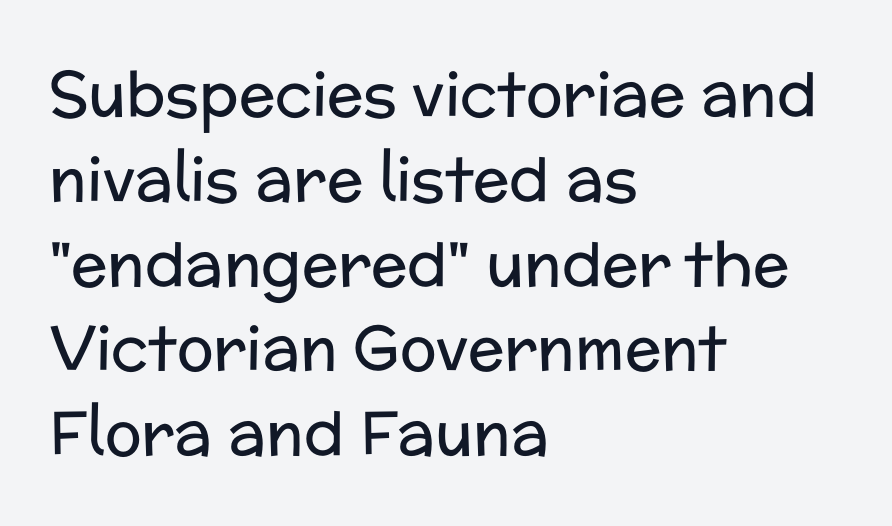
The image shows 61 px regular-weight sans-serif type, upright; set left-aligned, normal line spacing (1.39x), normal letter spacing, not underlined; low stroke contrast and a medium x-height.
